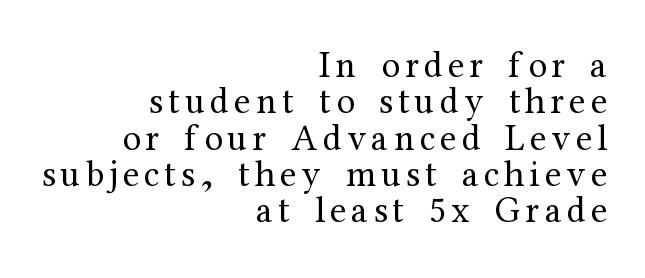
{"serif": "yes", "italic": "no", "bold": "no", "weight": "regular", "width": "normal", "stroke_contrast": "medium", "x_height": "medium", "monospaced": "no", "underline": "no", "align": "right", "line_spacing": "tight", "line_spacing_ratio": 0.98, "glyph_px": 37}
